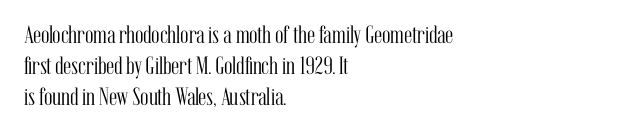
Spacing between characters is what you'd get straight out of the box. Ordinary non-slanted type is in use. The compositor pushed each line to the left boundary. Rows of type keep a routine distance in the vertical direction.
